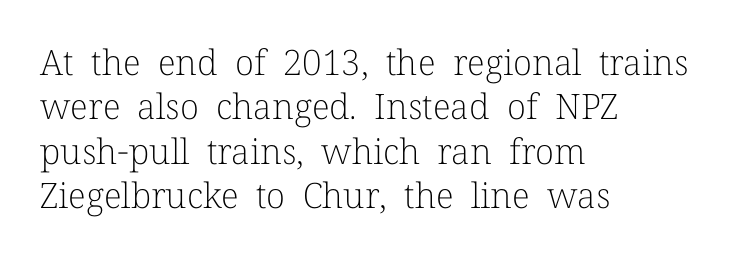
{"serif": "yes", "italic": "no", "bold": "no", "weight": "light", "width": "normal", "stroke_contrast": "low", "x_height": "medium", "monospaced": "no", "underline": "no", "align": "left", "line_spacing": "normal", "line_spacing_ratio": 1.27, "letter_spacing": "normal", "letter_spacing_em": 0.0, "glyph_px": 35}
